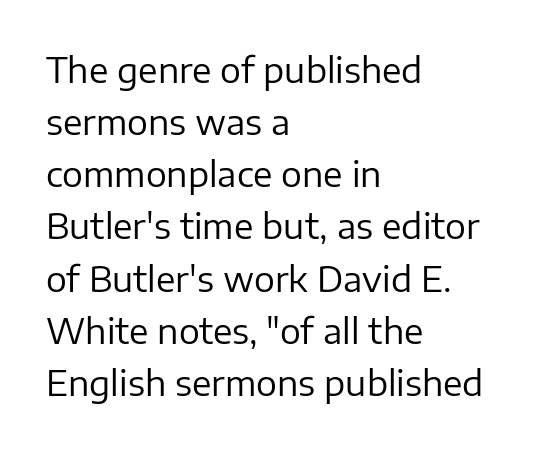
The image shows 35 px regular-weight sans-serif type, upright; set left-aligned, normal line spacing (1.49x), normal letter spacing, not underlined; low stroke contrast and a medium x-height.
